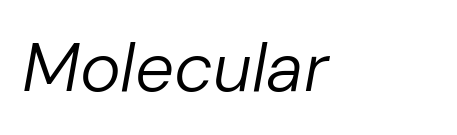
Lines of text with bare space underneath. Each word holds together tightly as a unit, with standard inter-letter gaps. The rendering anchors every line to the left-hand side. Every character sits at an angle, as italics do.
